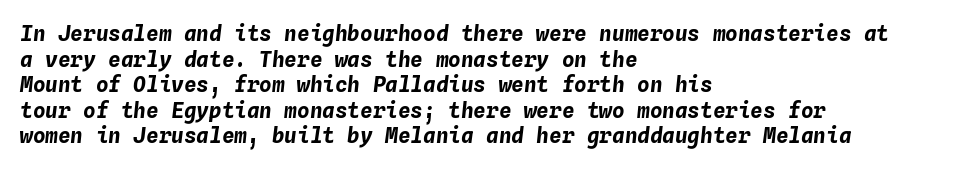
The image shows 21 px bold type, italic (leaning right); set left-aligned, line spacing 1.22x, normal letter spacing, not underlined.
